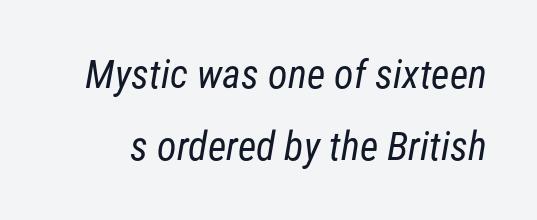
{"serif": "no", "bold": "no", "weight": "regular", "width": "condensed", "stroke_contrast": "low", "x_height": "medium", "monospaced": "no", "underline": "no", "line_spacing_ratio": 1.79, "letter_spacing": "normal", "letter_spacing_em": 0.0, "glyph_px": 40}
